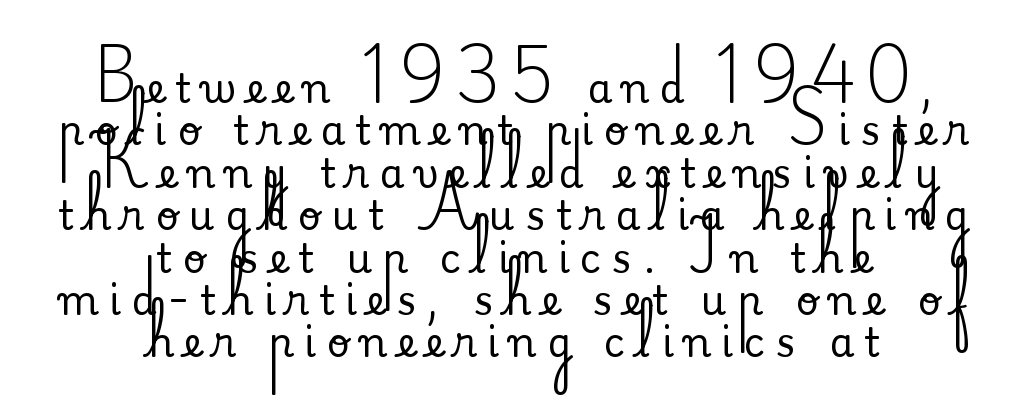
Q: Is the text italic (slanted)? A: No, it is upright.
Q: Is the typeface a serif or a sans-serif typeface? A: Serif.
Q: Is the text underlined? A: No.
Q: How is the paragraph aligned? A: Centered.
Q: Is the spacing between letters normal or unusually wide? A: Unusually wide.
Q: Is the spacing between lines tight, normal or loose? A: Tight.
Q: Width (condensed, normal, or wide)? A: Normal.
Q: Stroke contrast? A: Medium.
Q: x-height? A: Small.
Q: Monospaced? A: No.
